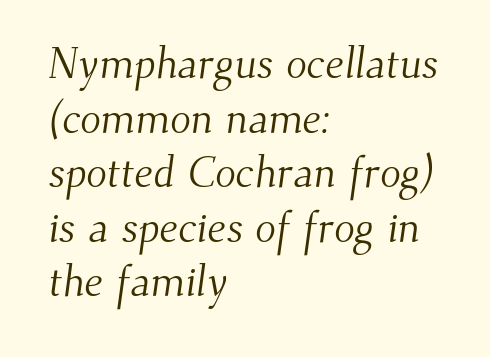
Q: Is the text bold? A: No.
Q: Is the typeface a serif or a sans-serif typeface? A: Serif.
Q: Is the text underlined? A: No.
Q: How is the paragraph aligned? A: Left-aligned.
Q: Is the spacing between letters normal or unusually wide? A: Normal.
Q: Is the spacing between lines tight, normal or loose? A: Normal.
Q: Width (condensed, normal, or wide)? A: Normal.
Q: Stroke contrast? A: Medium.
Q: x-height? A: Small.
Q: Monospaced? A: No.
